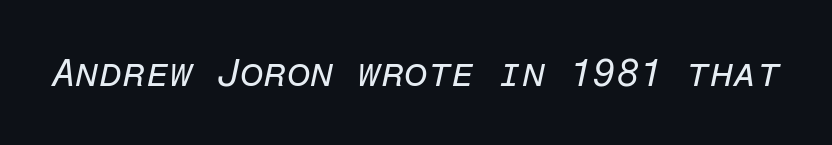
Q: Is the text bold? A: No.
Q: Is the text italic (slanted)? A: Yes, it leans right by about 12 degrees.
Q: Is the text underlined? A: No.
Q: Is the spacing between letters normal or unusually wide? A: Normal.
Q: Width (condensed, normal, or wide)? A: Normal.
Q: Stroke contrast? A: Low.
Q: x-height? A: Medium.
Q: Monospaced? A: Yes.
